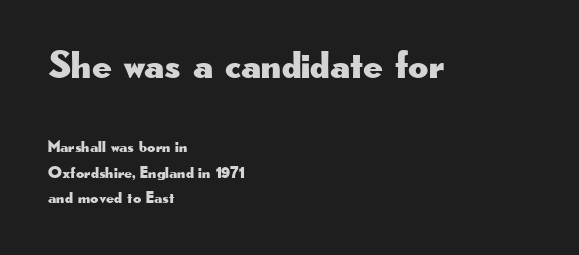
Q: Is the text italic (slanted)? A: No, it is upright.
Q: Is the typeface a serif or a sans-serif typeface? A: Sans-serif.
Q: Is the text underlined? A: No.
Q: How is the paragraph aligned? A: Left-aligned.
Q: Is the spacing between letters normal or unusually wide? A: Normal.
Q: Is the spacing between lines tight, normal or loose? A: Normal.
Q: Which block of text is set in a larger size, the first (top) or the second (bottom)? A: The first (top) one.
Q: Width (condensed, normal, or wide)? A: Wide.
Q: Stroke contrast? A: Low.
Q: x-height? A: Small.
Q: Monospaced? A: No.
